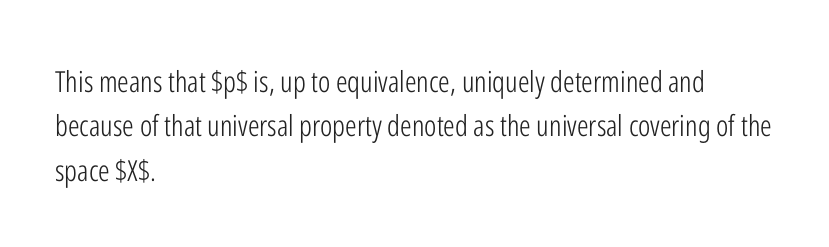
The image shows 29 px light, condensed sans-serif type, upright; set left-aligned, normal line spacing (1.53x), normal letter spacing, not underlined; low stroke contrast and a medium x-height.
